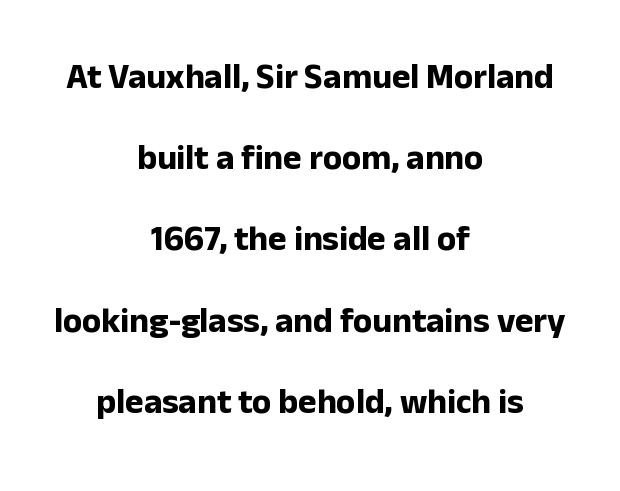
The image shows 35 px bold sans-serif type, upright; set centered, loose line spacing (2.32x), normal letter spacing, not underlined; low stroke contrast and a medium x-height.
